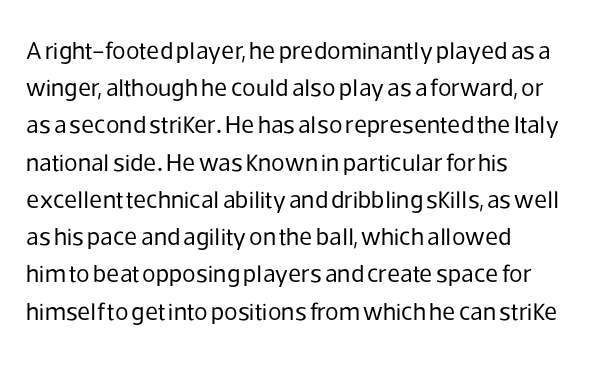
Q: Is the text bold? A: No.
Q: Is the text italic (slanted)? A: No, it is upright.
Q: Is the text underlined? A: No.
Q: How is the paragraph aligned? A: Left-aligned.
Q: Is the spacing between letters normal or unusually wide? A: Normal.
Q: Is the spacing between lines tight, normal or loose? A: Normal.
